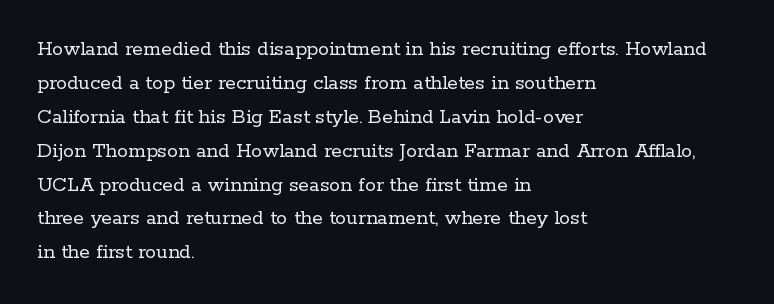
These lines stack with their left ends in a neat column. Any mark beneath the type? The region is blank. Short note: letters normally spaced. The type sits square on the baseline with zero lean.
